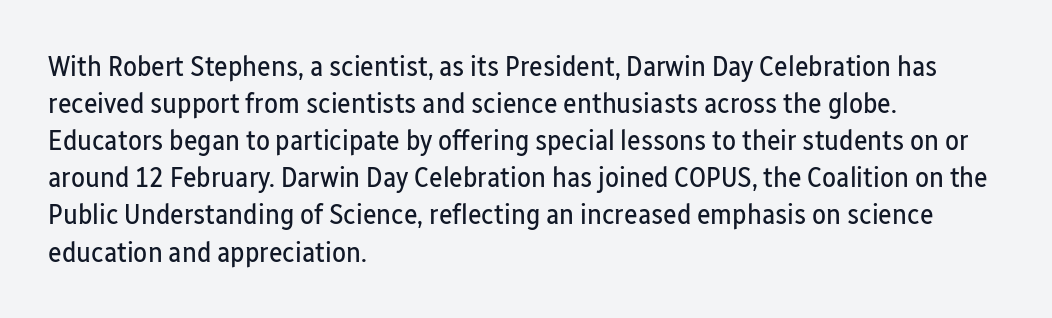
The image shows 29 px regular-weight, condensed sans-serif type, upright; set left-aligned, normal line spacing (1.28x), normal letter spacing, not underlined; low stroke contrast and a medium x-height.
